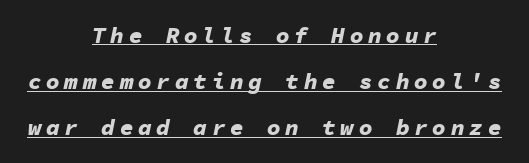
The image shows 23 px bold type, italic (leaning right); set centered, loose line spacing (2.01x), unusually wide letter spacing (+0.2 em), underlined.
